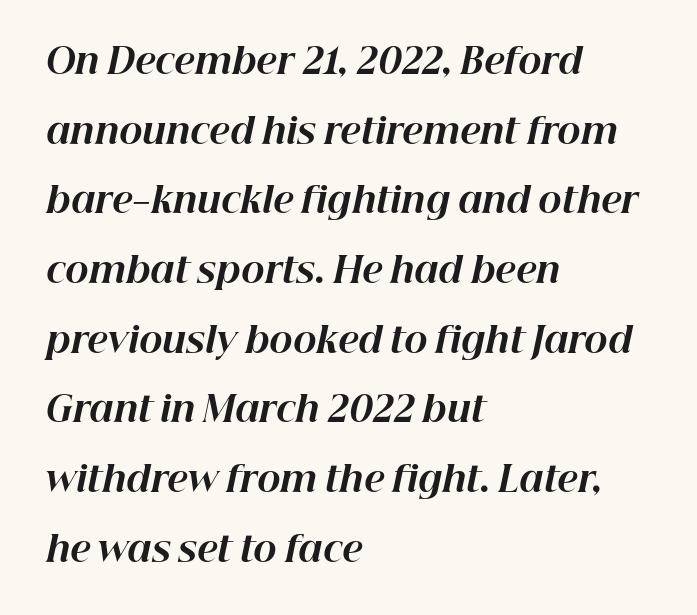
These lines stack with their left ends in a neat column. Think of a printed novel: that variable character pitch is what you see here. On the weight axis this lands at bold, roughly 700. The line-height multiplier appears high, well above default. The area under the type is left untouched. These lines were composed using italics.
